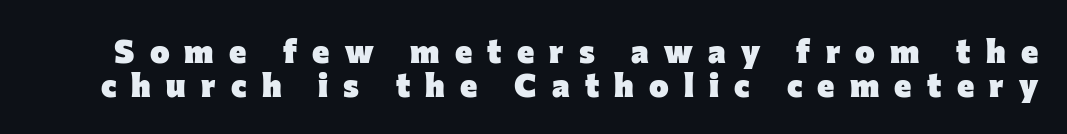
Q: Is the text bold? A: Yes.
Q: Is the text italic (slanted)? A: No, it is upright.
Q: Is the typeface a serif or a sans-serif typeface? A: Sans-serif.
Q: Is the text underlined? A: No.
Q: Is the spacing between letters normal or unusually wide? A: Unusually wide.
Q: Is the spacing between lines tight, normal or loose? A: Tight.
Q: Width (condensed, normal, or wide)? A: Normal.
Q: Stroke contrast? A: Low.
Q: x-height? A: Medium.
Q: Monospaced? A: No.
